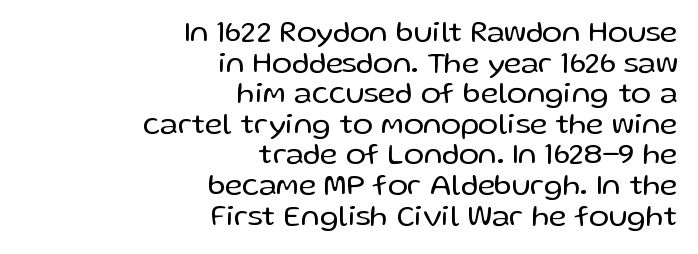
{"serif": "no", "italic": "no", "bold": "no", "weight": "regular", "width": "normal", "stroke_contrast": "low", "x_height": "medium", "monospaced": "no", "underline": "no", "align": "right", "line_spacing": "tight", "line_spacing_ratio": 1.02, "letter_spacing": "normal", "letter_spacing_em": 0.0, "glyph_px": 30}
